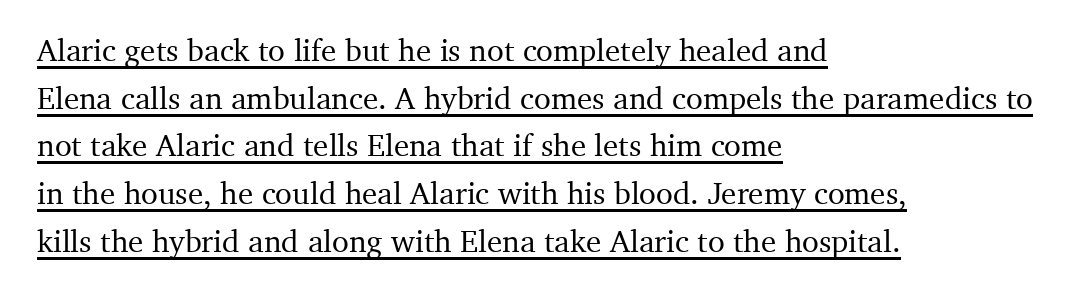
{"serif": "yes", "italic": "no", "width": "normal", "stroke_contrast": "medium", "x_height": "medium", "monospaced": "no", "underline": "yes", "align": "left", "line_spacing": "normal", "line_spacing_ratio": 1.54, "letter_spacing": "normal", "letter_spacing_em": 0.0, "glyph_px": 31}
